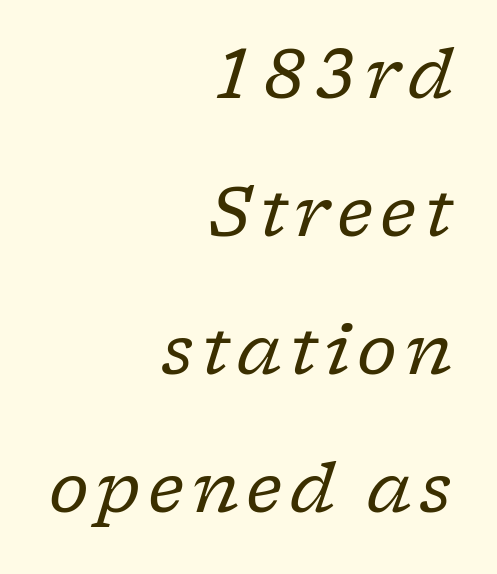
Weight: in the light-to-regular range. Type style note: has serifs. The whole block is typeset with a tilt. Honestly, there is no underline to notice here at all.
